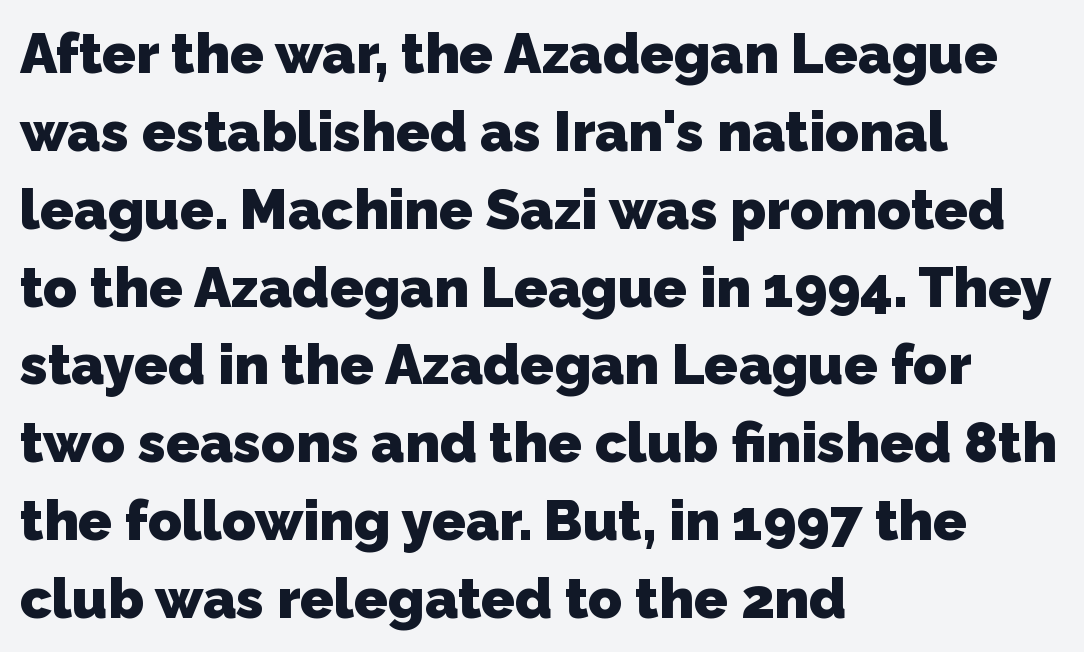
The image shows 56 px heavy sans-serif type; set left-aligned, normal line spacing (1.39x), normal letter spacing, not underlined; low stroke contrast and a medium x-height.
